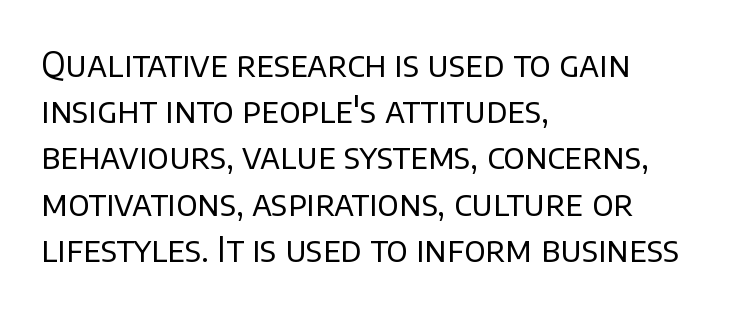
The image shows 34 px regular-weight sans-serif type, upright; set left-aligned, normal line spacing (1.36x), normal letter spacing, not underlined; low stroke contrast and a large x-height.
